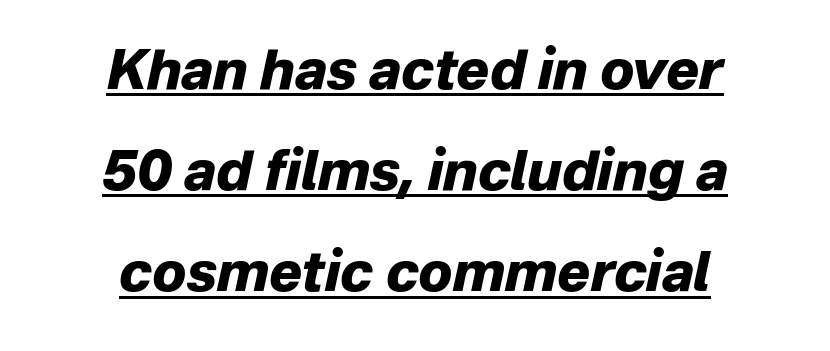
Q: Is the text bold? A: Yes.
Q: Is the text italic (slanted)? A: Yes, it leans right by about 12 degrees.
Q: Is the text underlined? A: Yes.
Q: How is the paragraph aligned? A: Centered.
Q: Is the spacing between letters normal or unusually wide? A: Normal.
Q: Width (condensed, normal, or wide)? A: Normal.
Q: Stroke contrast? A: Low.
Q: x-height? A: Medium.
Q: Monospaced? A: No.
